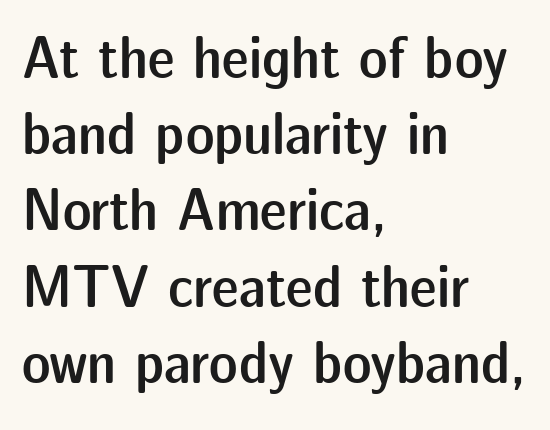
The image shows 60 px semibold sans-serif type, upright; set left-aligned, normal line spacing (1.27x), normal letter spacing, not underlined; low stroke contrast and a medium x-height.
